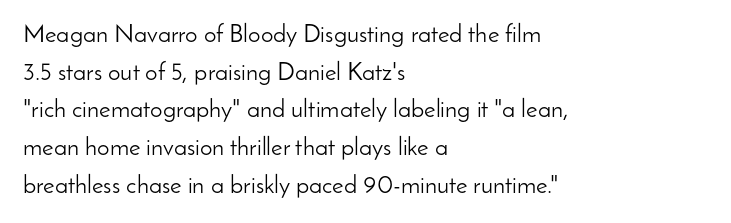
The face used here is rendered with its standard letterfit. Just letters on the line, the space beneath them empty. Caption: face not bold, strokes unweighted. Line spacing here is normal.
